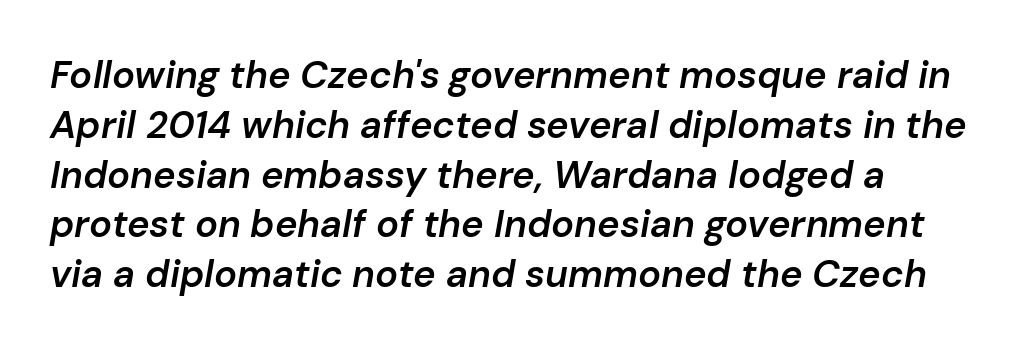
Q: Is the text bold? A: Semi-bold.
Q: Is the text italic (slanted)? A: Yes, it leans right by about 10 degrees.
Q: Is the text underlined? A: No.
Q: How is the paragraph aligned? A: Left-aligned.
Q: Is the spacing between letters normal or unusually wide? A: Normal.
Q: Is the spacing between lines tight, normal or loose? A: Normal.
Q: Width (condensed, normal, or wide)? A: Normal.
Q: Stroke contrast? A: Low.
Q: x-height? A: Medium.
Q: Monospaced? A: No.
